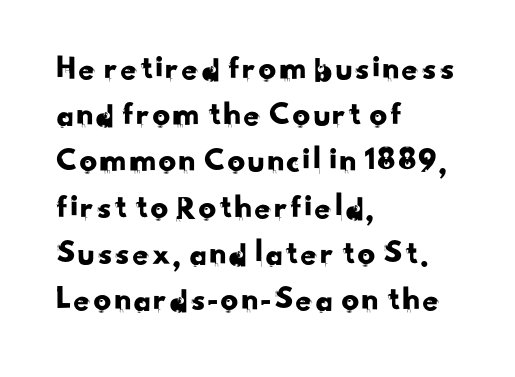
{"serif": "no", "width": "normal", "stroke_contrast": "low", "x_height": "small", "monospaced": "no", "underline": "no", "align": "left", "line_spacing": "normal", "line_spacing_ratio": 1.32, "letter_spacing": "normal", "letter_spacing_em": 0.0, "glyph_px": 35}
